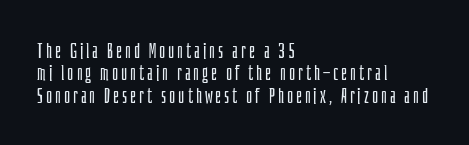
The image shows 21 px text type, upright; set left-aligned, tight line spacing (1.06x), not underlined.
